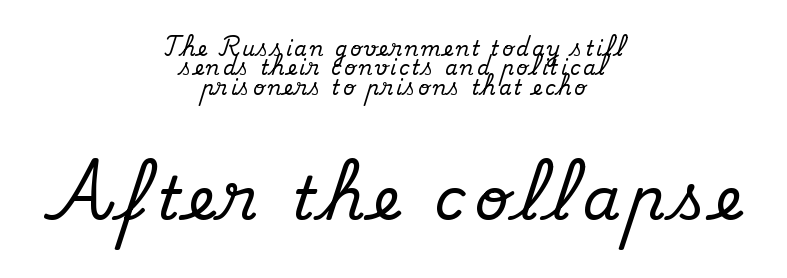
{"serif": "yes", "width": "normal", "stroke_contrast": "medium", "x_height": "small", "monospaced": "no", "underline": "no", "align": "center", "line_spacing": "tight", "line_spacing_ratio": 0.97, "larger_block": "second", "size_ratio": 3.0, "glyph_px": 60}
